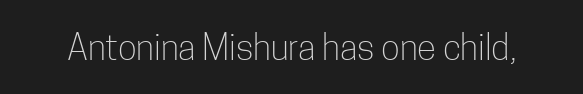
Nope, no serifs anywhere on these letters. The foot of each line stays bare and open. Proportional: the letters do not fall into vertical columns. Characters remain perfectly vertical along every line. The type is set solid horizontally, with unmodified tracking.
